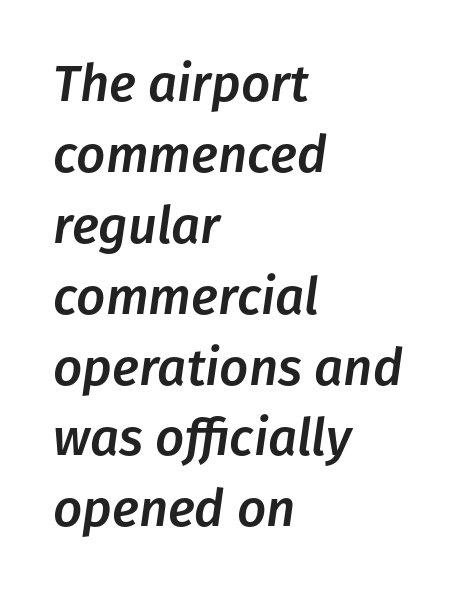
Q: Is the text italic (slanted)? A: Yes, it leans right by about 8 degrees.
Q: Is the text underlined? A: No.
Q: How is the paragraph aligned? A: Left-aligned.
Q: Is the spacing between letters normal or unusually wide? A: Normal.
Q: Is the spacing between lines tight, normal or loose? A: Normal.
Q: Width (condensed, normal, or wide)? A: Normal.
Q: Stroke contrast? A: Low.
Q: x-height? A: Medium.
Q: Monospaced? A: No.
